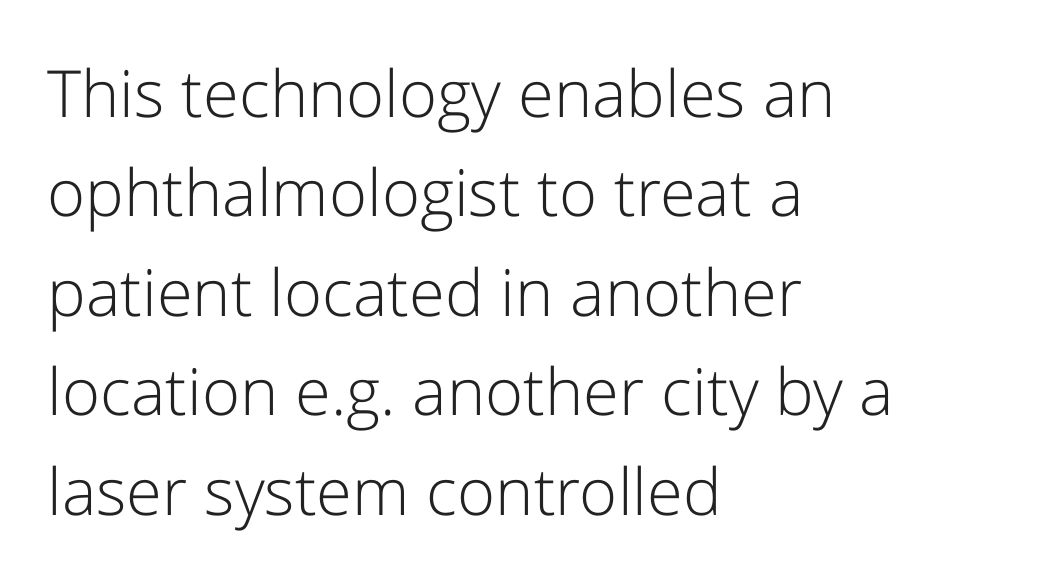
The image shows 65 px light sans-serif type, upright; set left-aligned, normal line spacing (1.53x), normal letter spacing, not underlined; low stroke contrast and a medium x-height.
